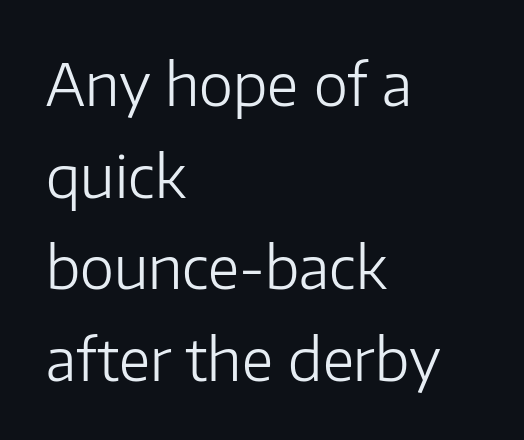
Q: Is the text bold? A: No.
Q: Is the text italic (slanted)? A: No, it is upright.
Q: Is the typeface a serif or a sans-serif typeface? A: Sans-serif.
Q: Is the text underlined? A: No.
Q: How is the paragraph aligned? A: Left-aligned.
Q: Is the spacing between letters normal or unusually wide? A: Normal.
Q: Is the spacing between lines tight, normal or loose? A: Normal.
Q: Width (condensed, normal, or wide)? A: Normal.
Q: Stroke contrast? A: Low.
Q: x-height? A: Medium.
Q: Monospaced? A: No.
